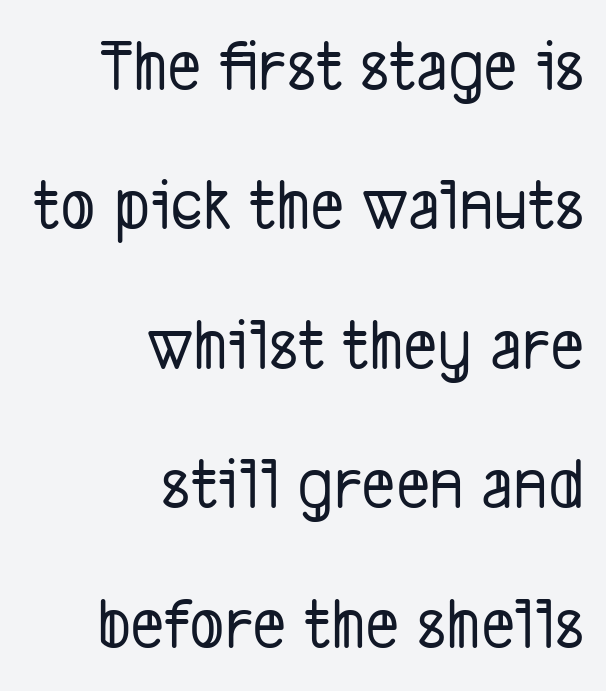
Q: Is the typeface a serif or a sans-serif typeface? A: Sans-serif.
Q: Is the text underlined? A: No.
Q: How is the paragraph aligned? A: Right-aligned.
Q: Is the spacing between letters normal or unusually wide? A: Normal.
Q: Is the spacing between lines tight, normal or loose? A: Loose.
Q: Width (condensed, normal, or wide)? A: Condensed.
Q: Stroke contrast? A: Low.
Q: x-height? A: Medium.
Q: Monospaced? A: No.
